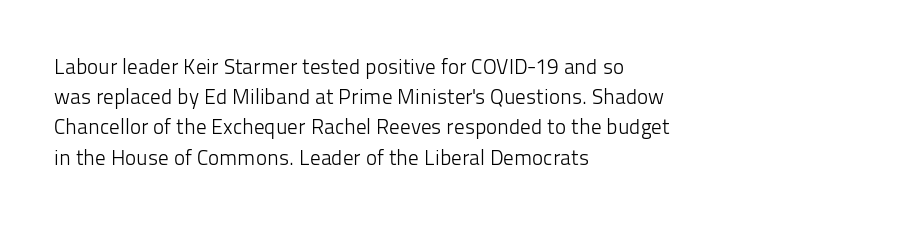
{"italic": "no", "bold": "no", "underline": "no", "align": "left", "line_spacing": "normal", "line_spacing_ratio": 1.44, "letter_spacing": "normal", "letter_spacing_em": 0.0, "glyph_px": 21}
